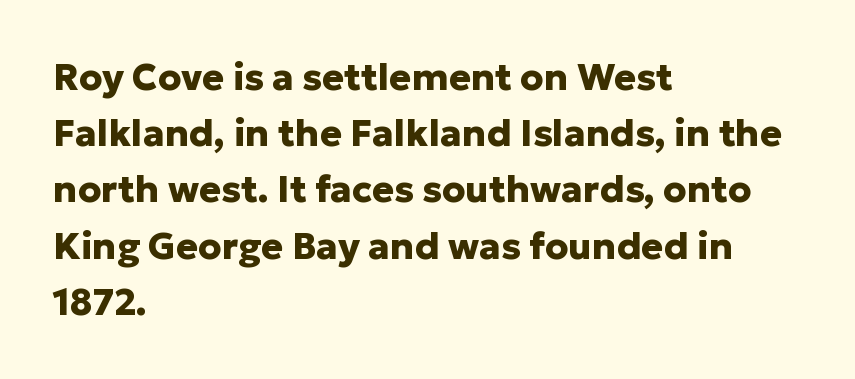
Tall strokes in this sample are plumb rather than angled. Is the block centered? No — it sits flush against the left margin. Note the varied advance widths — an 'i' is clearly narrower than an 'm'. Is this a sans? Yes — the strokes have no serifs. Vertically, the passage feels balanced, rows spaced as you'd expect.
